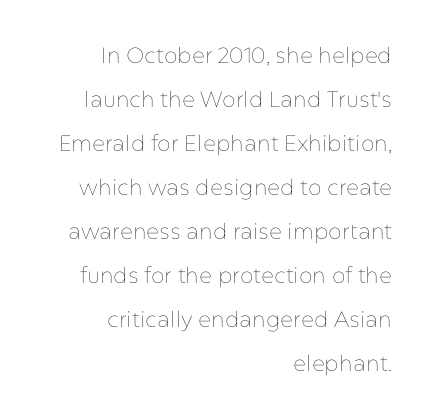
Q: Is the text bold? A: No.
Q: Is the text italic (slanted)? A: No, it is upright.
Q: Is the text underlined? A: No.
Q: How is the paragraph aligned? A: Right-aligned.
Q: Is the spacing between letters normal or unusually wide? A: Normal.
Q: Is the spacing between lines tight, normal or loose? A: Loose.
